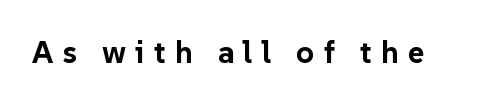
Q: Is the text bold? A: Yes.
Q: Is the text italic (slanted)? A: No, it is upright.
Q: Is the typeface a serif or a sans-serif typeface? A: Sans-serif.
Q: Is the text underlined? A: No.
Q: Is the spacing between letters normal or unusually wide? A: Unusually wide.
Q: Width (condensed, normal, or wide)? A: Normal.
Q: Stroke contrast? A: Low.
Q: x-height? A: Medium.
Q: Monospaced? A: No.
